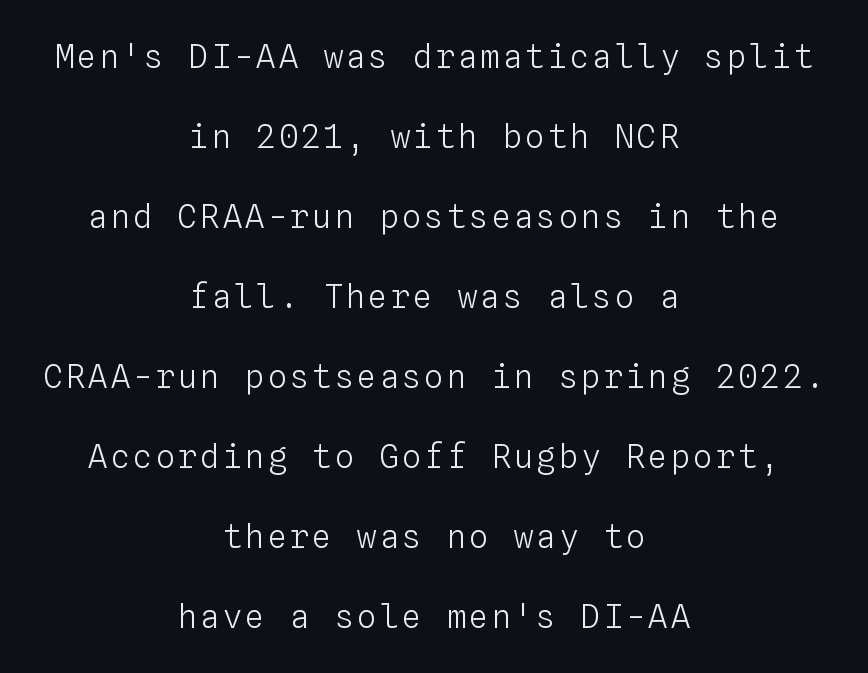
The image shows 32 px light type, upright, monospaced; set centered, loose line spacing (2.5x), not underlined; low stroke contrast and a medium x-height.
